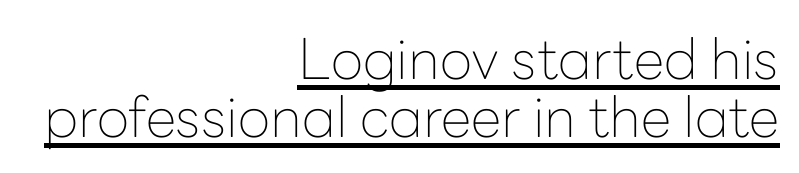
Q: Is the text bold? A: No.
Q: Is the text italic (slanted)? A: No, it is upright.
Q: Is the typeface a serif or a sans-serif typeface? A: Sans-serif.
Q: Is the text underlined? A: Yes.
Q: How is the paragraph aligned? A: Right-aligned.
Q: Is the spacing between letters normal or unusually wide? A: Normal.
Q: Is the spacing between lines tight, normal or loose? A: Tight.
Q: Width (condensed, normal, or wide)? A: Normal.
Q: Stroke contrast? A: Low.
Q: x-height? A: Medium.
Q: Monospaced? A: No.
